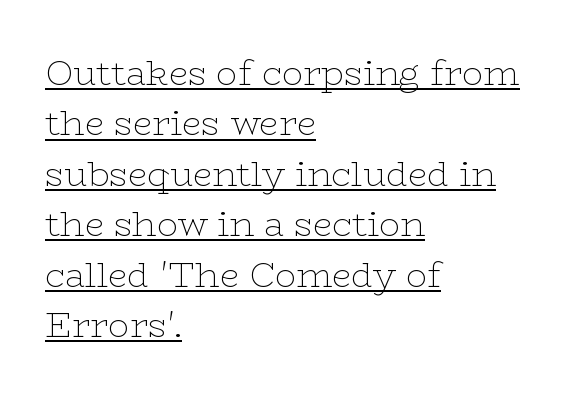
Do the characters align in a grid? No, the font is proportional. Underline: present. Italic: no, the glyphs are upright roman. Bold? No — there's no thickening of the strokes. Examine the stroke ends and you'll spot serifs. If you drew a ruler down the left edge, every line would touch it.
